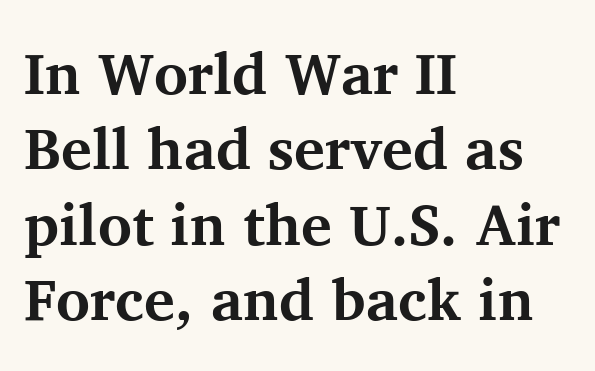
Q: Is the text bold? A: Yes.
Q: Is the text italic (slanted)? A: No, it is upright.
Q: Is the typeface a serif or a sans-serif typeface? A: Serif.
Q: Is the text underlined? A: No.
Q: How is the paragraph aligned? A: Left-aligned.
Q: Is the spacing between letters normal or unusually wide? A: Normal.
Q: Is the spacing between lines tight, normal or loose? A: Normal.
Q: Width (condensed, normal, or wide)? A: Normal.
Q: Stroke contrast? A: Medium.
Q: x-height? A: Medium.
Q: Monospaced? A: No.
